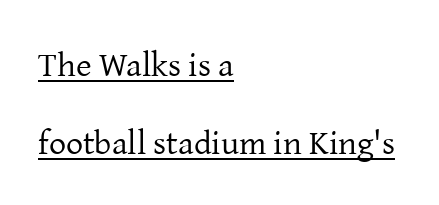
Caption: standard tracking, unaltered. Old-style or modern, the face here clearly has serifs. A typographer would call this underscored text. Is the type heavy? It reads as light-to-regular instead. The letters advance in unequal steps, a hallmark of proportional type. In terms of posture, this sample is upright.
